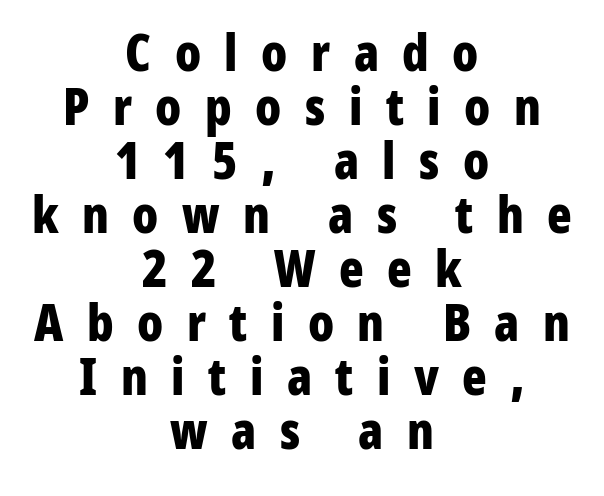
Caption: expanded tracking, letters set apart. Alignment: centered. The block of text is dense from top to bottom, with scant space between rows. Varying glyph widths throughout — classic text-font behaviour.
